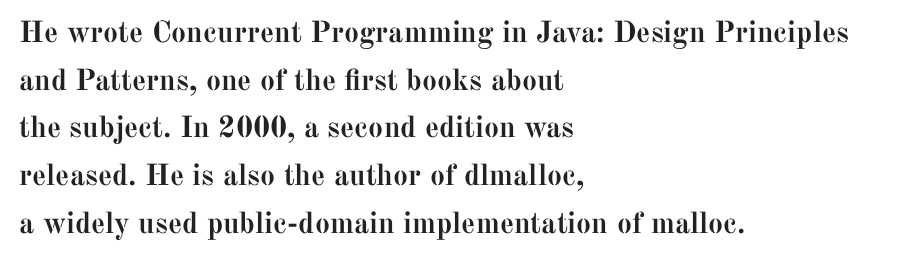
The image shows 30 px semibold serif type, upright; set left-aligned, normal line spacing (1.59x), normal letter spacing, not underlined; medium stroke contrast and a medium x-height.
